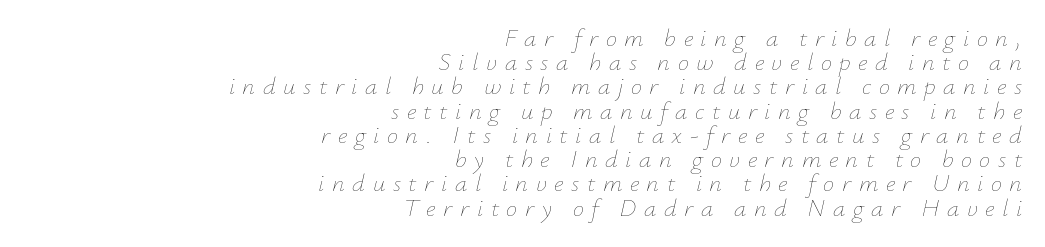
Q: Is the text bold? A: No.
Q: Is the text italic (slanted)? A: Yes, it leans right by about 12 degrees.
Q: Is the text underlined? A: No.
Q: How is the paragraph aligned? A: Right-aligned.
Q: Is the spacing between letters normal or unusually wide? A: Unusually wide.
Q: Is the spacing between lines tight, normal or loose? A: Tight.
